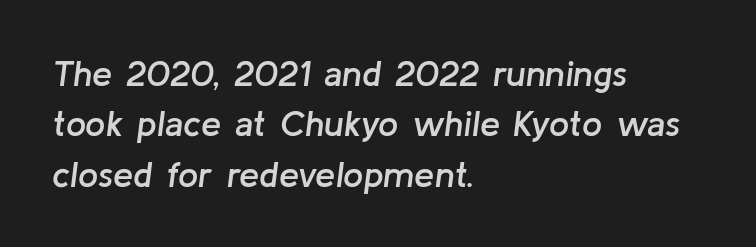
Line spacing here is normal. Does extra space separate the letters? No, they use regular spacing. The rendering anchors every line to the left-hand side. In terms of weight, the rendering is demibold, just under bold.
